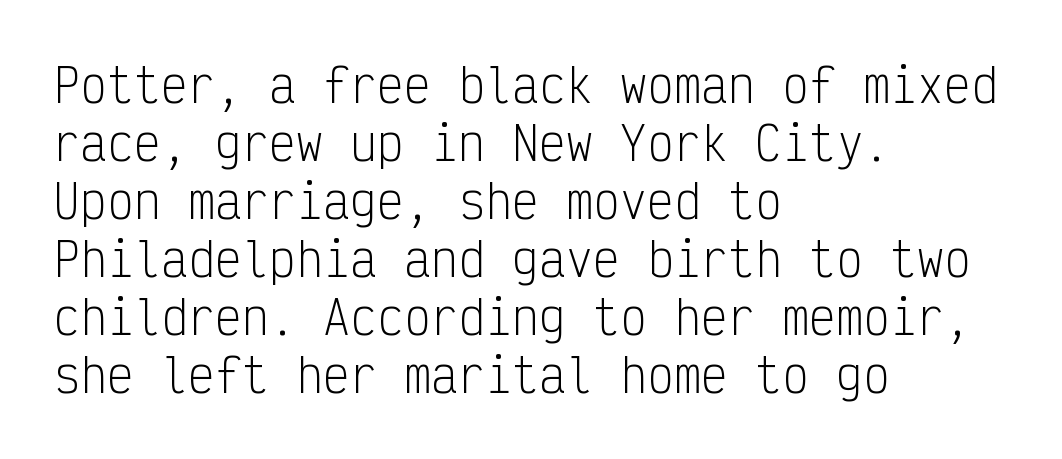
{"serif": "no", "italic": "no", "bold": "no", "weight": "light", "width": "condensed", "stroke_contrast": "low", "x_height": "medium", "monospaced": "yes", "underline": "no", "align": "left", "line_spacing": "normal", "line_spacing_ratio": 1.29, "letter_spacing": "normal", "letter_spacing_em": 0.0, "glyph_px": 45}
